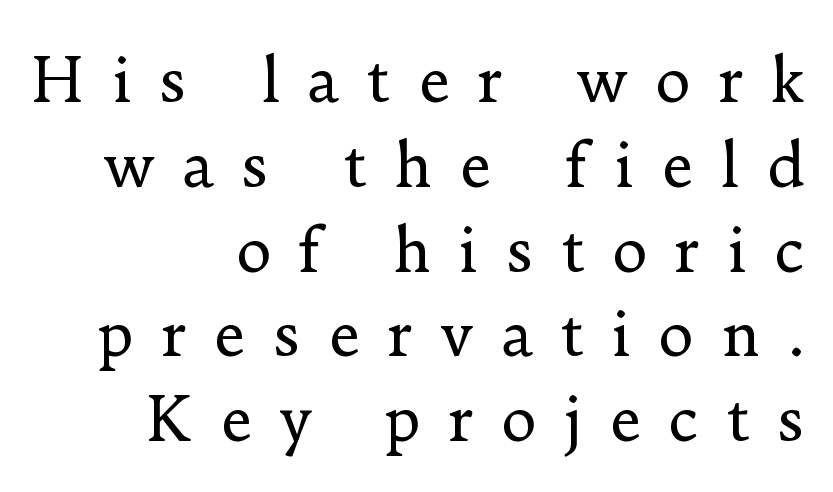
Rows of type keep a routine distance in the vertical direction. This is the regular roman posture of the typeface. This reads as an unemphasized weight, regular at the heaviest. Horizontally, the lines are justified to the trailing edge only. Stroke terminals: seriffed. Letters rest on an invisible, unmarked baseline.
